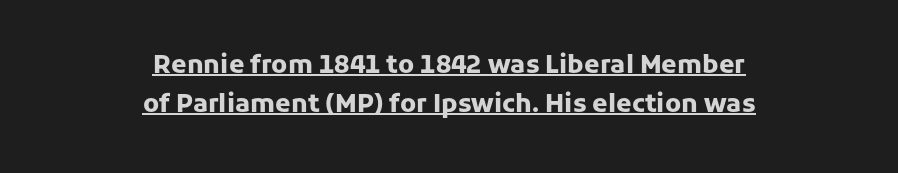
{"italic": "no", "bold": "yes", "underline": "yes", "align": "center", "line_spacing": "normal", "line_spacing_ratio": 1.57, "letter_spacing": "normal", "letter_spacing_em": 0.0, "glyph_px": 25}
